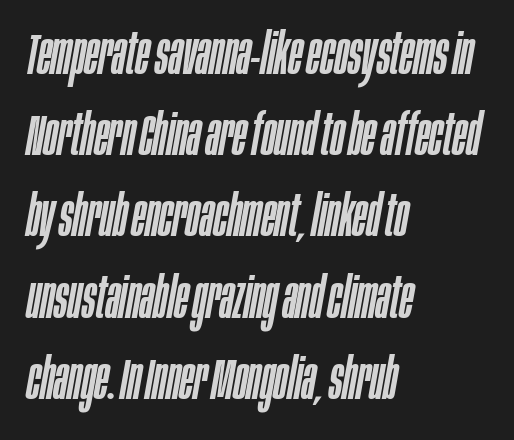
Reading down the column, the eye jumps a familiar distance to each next line. Glance below the letters and you will spot only blank space. Does the lettering tilt? It does — this is italic. Observe the ordinary spacing: letters are neighbours, not strangers.
